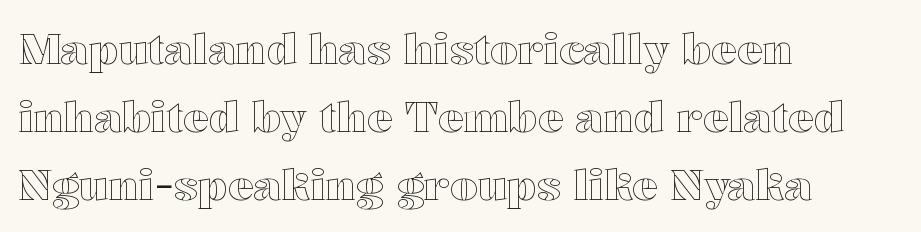
Q: Is the text italic (slanted)? A: No, it is upright.
Q: Is the text underlined? A: No.
Q: How is the paragraph aligned? A: Left-aligned.
Q: Is the spacing between letters normal or unusually wide? A: Normal.
Q: Is the spacing between lines tight, normal or loose? A: Normal.
Q: Width (condensed, normal, or wide)? A: Wide.
Q: x-height? A: Medium.
Q: Monospaced? A: No.
